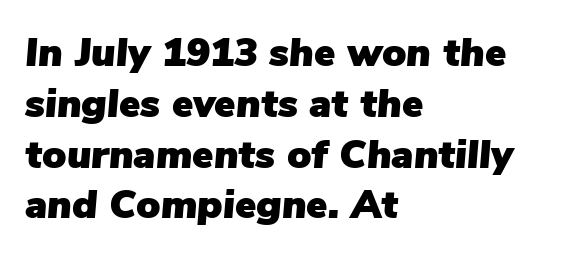
Q: Is the text italic (slanted)? A: Yes, it leans right by about 5 degrees.
Q: Is the text underlined? A: No.
Q: How is the paragraph aligned? A: Left-aligned.
Q: Is the spacing between letters normal or unusually wide? A: Normal.
Q: Is the spacing between lines tight, normal or loose? A: Normal.
Q: Width (condensed, normal, or wide)? A: Normal.
Q: Stroke contrast? A: Low.
Q: x-height? A: Medium.
Q: Monospaced? A: No.
